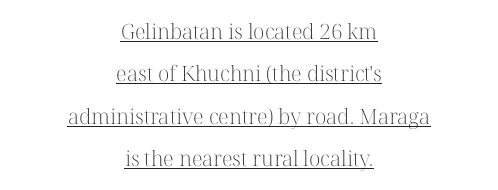
{"italic": "no", "bold": "no", "underline": "yes", "align": "center", "line_spacing": "loose", "line_spacing_ratio": 2.02, "letter_spacing": "normal", "letter_spacing_em": 0.0, "glyph_px": 21}
